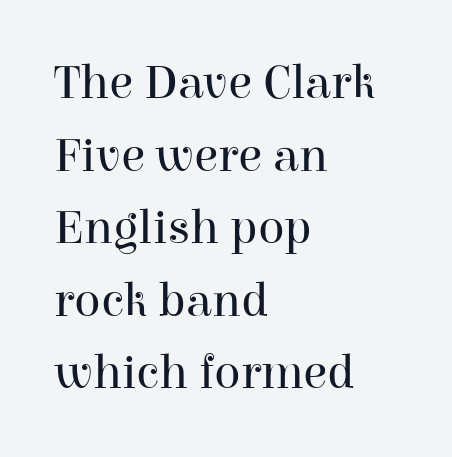
Q: Is the text bold? A: No.
Q: Is the text italic (slanted)? A: No, it is upright.
Q: Is the typeface a serif or a sans-serif typeface? A: Serif.
Q: Is the text underlined? A: No.
Q: How is the paragraph aligned? A: Left-aligned.
Q: Is the spacing between letters normal or unusually wide? A: Normal.
Q: Is the spacing between lines tight, normal or loose? A: Normal.
Q: Width (condensed, normal, or wide)? A: Normal.
Q: Stroke contrast? A: High.
Q: x-height? A: Medium.
Q: Monospaced? A: No.
